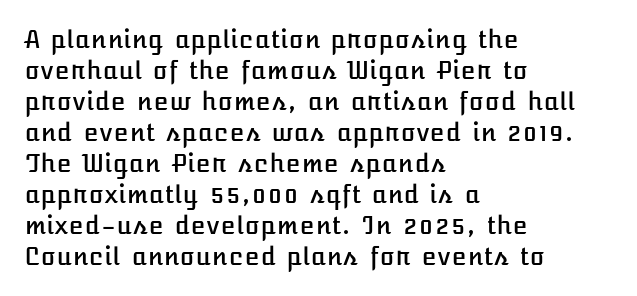
The rag falls on the right side of this text block. How would I describe the line gaps? Plain and ordinary. Ordinary non-slanted type is in use. The gaps between neighbouring characters are ordinary and unremarkable.
